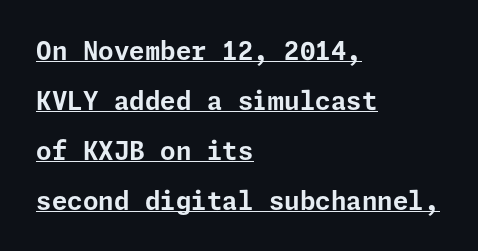
{"italic": "no", "bold": "yes", "underline": "yes", "align": "left", "line_spacing": "loose", "line_spacing_ratio": 2.0, "letter_spacing": "normal", "letter_spacing_em": 0.0, "glyph_px": 25}
